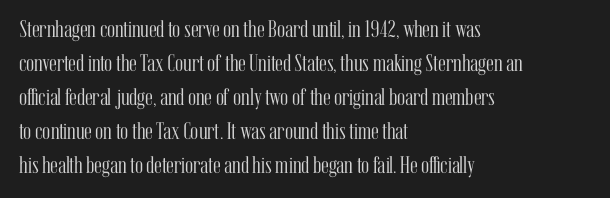
Just letters on the line, the space beneath them empty. The lines sit at an ordinary, default distance from one another. Reading down the block, your eye returns to a fixed left position each line. Think standard paragraph weight, or any step lighter than that.
